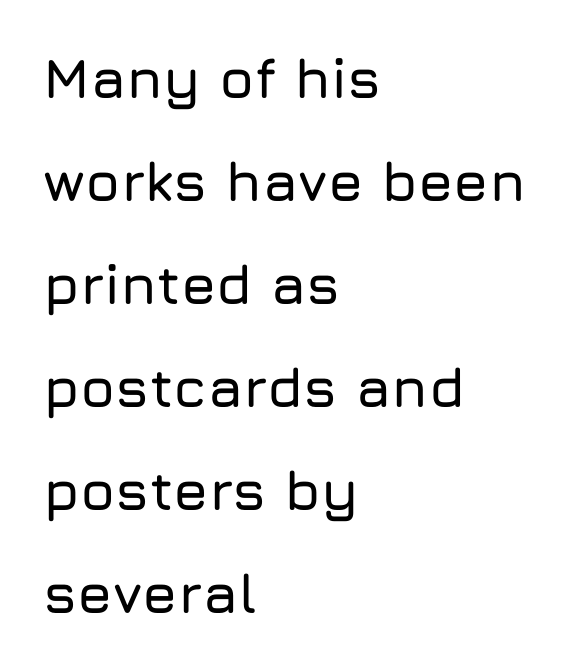
Q: Is the text italic (slanted)? A: No, it is upright.
Q: Is the typeface a serif or a sans-serif typeface? A: Sans-serif.
Q: Is the text underlined? A: No.
Q: How is the paragraph aligned? A: Left-aligned.
Q: Is the spacing between letters normal or unusually wide? A: Normal.
Q: Width (condensed, normal, or wide)? A: Normal.
Q: Stroke contrast? A: Low.
Q: x-height? A: Medium.
Q: Monospaced? A: No.
